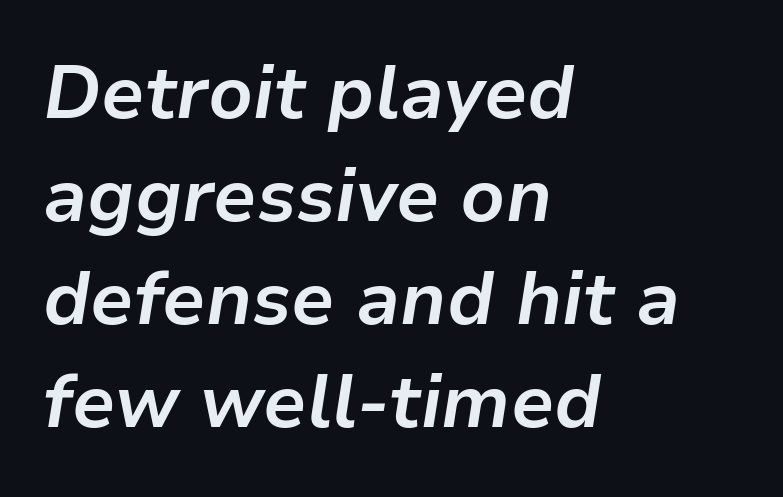
This sample uses an oblique cut, with every glyph tilted off the vertical. Words appear dense and cohesive because spacing is normal. One glance says typical: line gaps are just what's usual. These lines are set flush left with a ragged right edge. Note the varied advance widths — an 'i' is clearly narrower than an 'm'. Descenders hang freely into open space.
